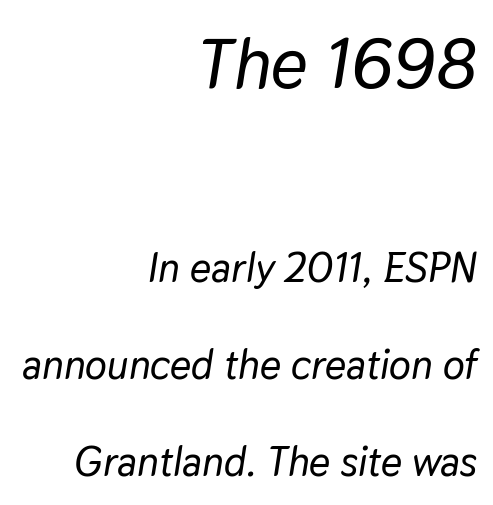
Q: Is the text italic (slanted)? A: Yes, it leans right by about 9 degrees.
Q: Is the text underlined? A: No.
Q: How is the paragraph aligned? A: Right-aligned.
Q: Is the spacing between letters normal or unusually wide? A: Normal.
Q: Is the spacing between lines tight, normal or loose? A: Loose.
Q: Which block of text is set in a larger size, the first (top) or the second (bottom)? A: The first (top) one.
Q: Width (condensed, normal, or wide)? A: Normal.
Q: Stroke contrast? A: Low.
Q: x-height? A: Medium.
Q: Monospaced? A: No.
